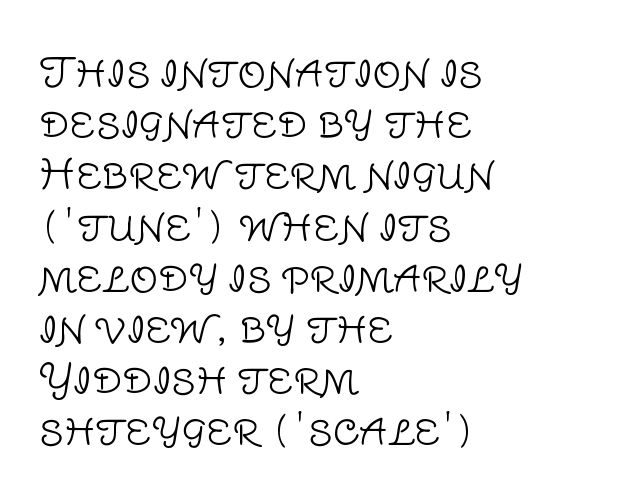
Letters rest on an invisible, unmarked baseline. Where is the straight margin? On the left. Are there feet on the stems? There aren't — it's a sans. Standard letterfit; no display-style spreading of the glyphs. Weight class: somewhere from thin through regular.
